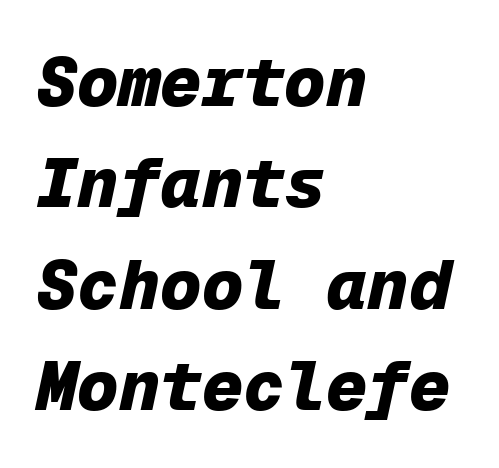
Q: Is the text bold? A: Yes.
Q: Is the text italic (slanted)? A: Yes, it leans right by about 12 degrees.
Q: Is the text underlined? A: No.
Q: How is the paragraph aligned? A: Left-aligned.
Q: Is the spacing between letters normal or unusually wide? A: Normal.
Q: Is the spacing between lines tight, normal or loose? A: Normal.
Q: Width (condensed, normal, or wide)? A: Normal.
Q: Stroke contrast? A: Low.
Q: x-height? A: Medium.
Q: Monospaced? A: Yes.
